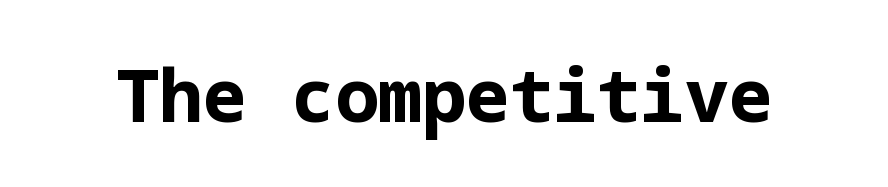
{"serif": "no", "italic": "no", "bold": "yes", "weight": "bold", "width": "normal", "stroke_contrast": "low", "x_height": "medium", "underline": "no", "letter_spacing": "normal", "letter_spacing_em": 0.0, "glyph_px": 73}
